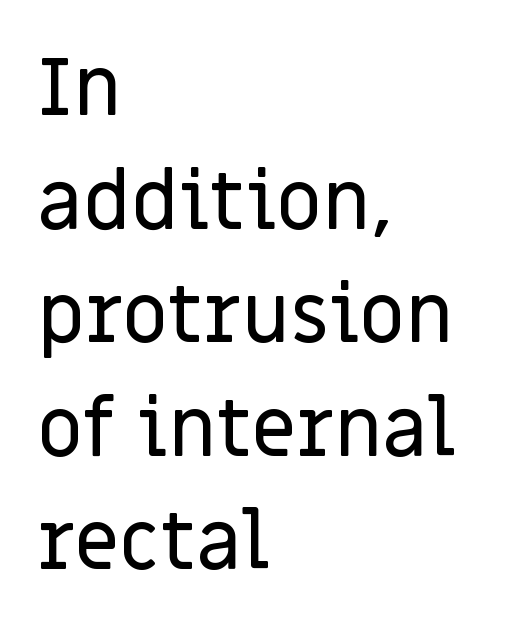
Bare-footed words on every line. Observe the absence of serifs on each vertical stroke in this sample. Varying glyph widths throughout — classic text-font behaviour. Letter spacing: default.
